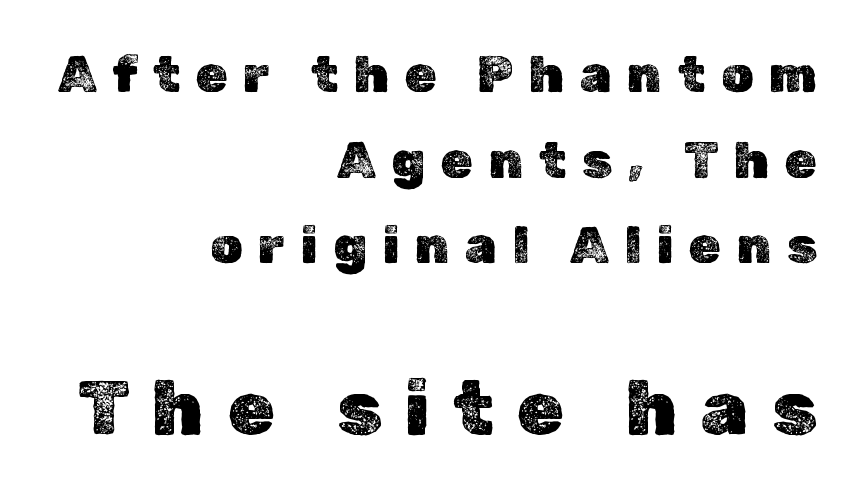
The image shows 76 px text type, upright; set right-aligned, normal line spacing (1.68x), unusually wide letter spacing (+0.31 em), not underlined; the second (bottom) block is 1.49x larger; a medium x-height.
